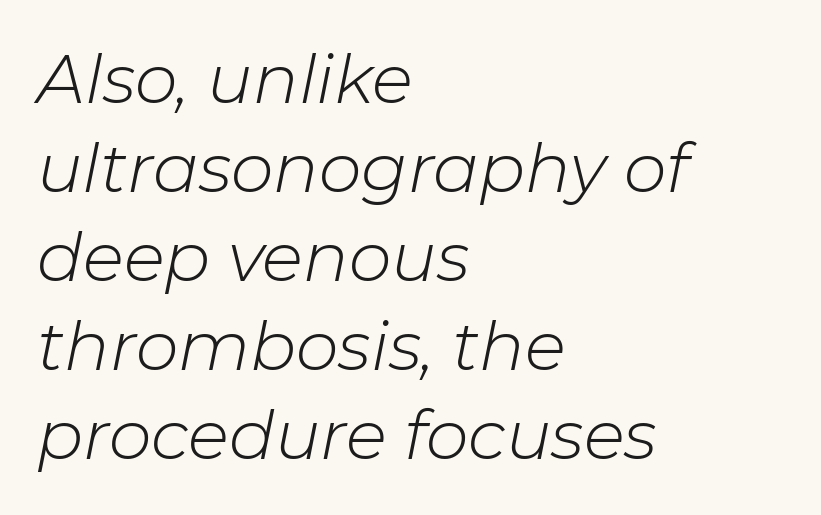
The image shows 68 px light type, italic (leaning right); set left-aligned, normal line spacing (1.31x), normal letter spacing, not underlined; low stroke contrast and a medium x-height.
